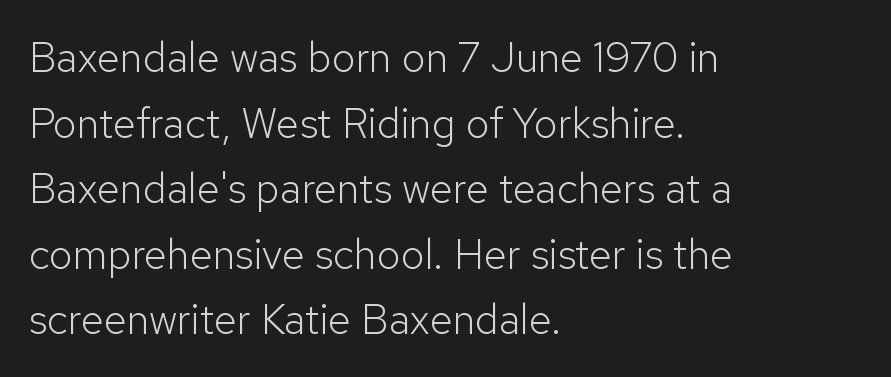
{"serif": "no", "italic": "no", "bold": "no", "weight": "light", "width": "normal", "stroke_contrast": "low", "x_height": "medium", "monospaced": "no", "underline": "no", "align": "left", "line_spacing": "normal", "line_spacing_ratio": 1.56, "letter_spacing": "normal", "letter_spacing_em": 0.0, "glyph_px": 42}
